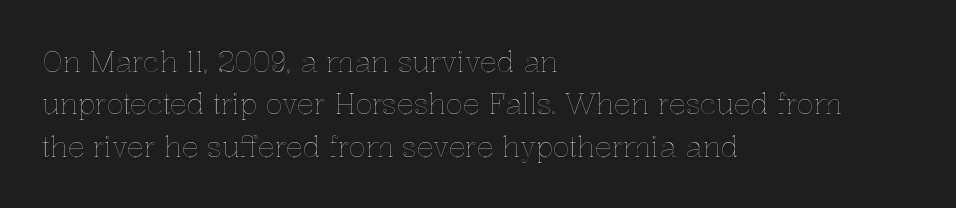
Q: Is the text italic (slanted)? A: No, it is upright.
Q: Is the text underlined? A: No.
Q: How is the paragraph aligned? A: Left-aligned.
Q: Is the spacing between letters normal or unusually wide? A: Normal.
Q: Is the spacing between lines tight, normal or loose? A: Normal.
Q: Width (condensed, normal, or wide)? A: Normal.
Q: x-height? A: Medium.
Q: Monospaced? A: No.
